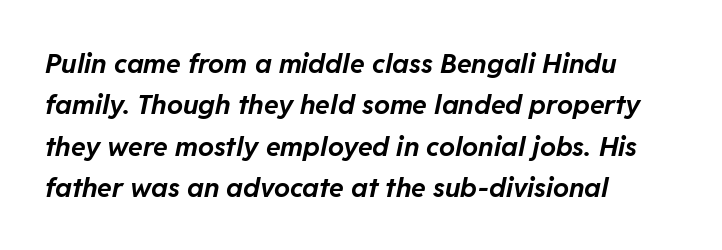
Compared with an ordinary text face, these strokes are far heavier — a full bold. Italic: yes, the glyphs are oblique. Caption: multi-line text, flush left, ragged right. In terms of leading, this rendering sits right in the middle. The string is rendered with underlining switched off.
